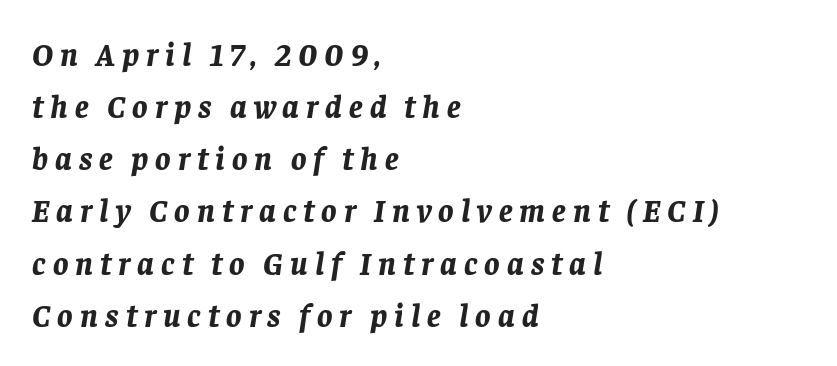
{"italic": "yes", "lean": "right", "slant_degrees": 8, "bold": "yes", "weight": "bold", "width": "normal", "stroke_contrast": "low", "x_height": "large", "monospaced": "no", "underline": "no", "align": "left", "line_spacing": "normal", "line_spacing_ratio": 1.63, "letter_spacing": "wide", "letter_spacing_em": 0.22, "glyph_px": 32}
